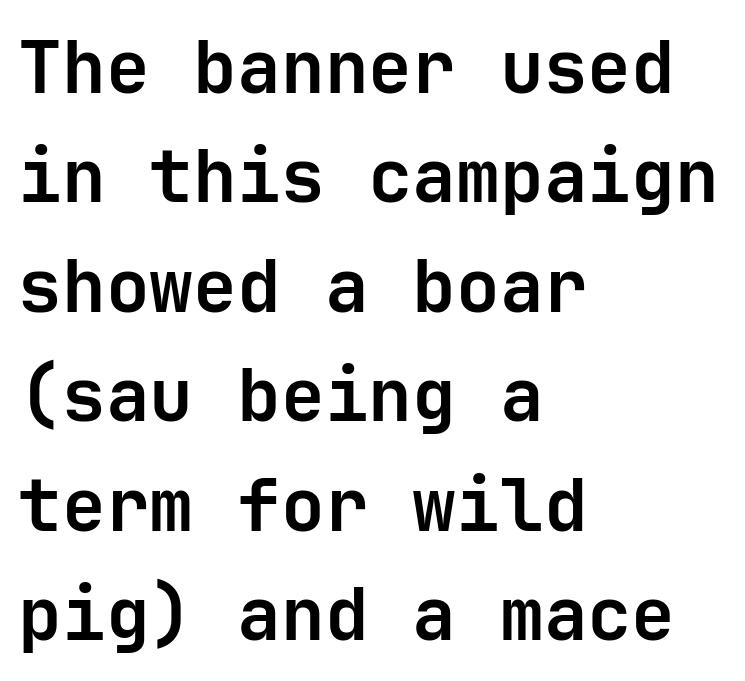
The image shows 73 px bold sans-serif type, upright, monospaced; set left-aligned, normal line spacing (1.5x), normal letter spacing, not underlined; low stroke contrast and a medium x-height.
